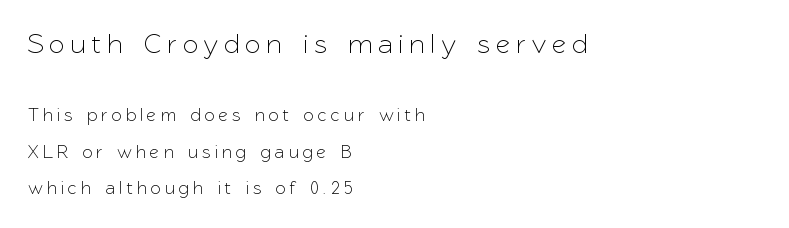
{"italic": "no", "underline": "no", "align": "left", "line_spacing": "loose", "line_spacing_ratio": 2.03, "letter_spacing": "wide", "letter_spacing_em": 0.26, "larger_block": "first", "size_ratio": 1.5, "glyph_px": 27}
